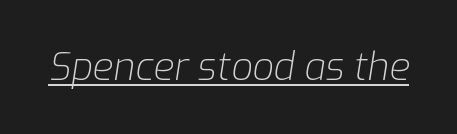
{"italic": "yes", "lean": "right", "slant_degrees": 9, "bold": "no", "weight": "light", "width": "normal", "stroke_contrast": "low", "x_height": "medium", "monospaced": "no", "underline": "yes", "letter_spacing": "normal", "letter_spacing_em": 0.0, "glyph_px": 38}
